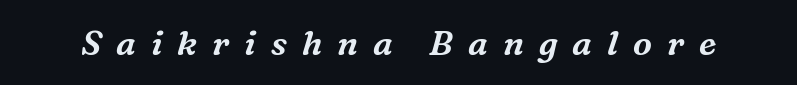
{"serif": "yes", "italic": "yes", "lean": "right", "slant_degrees": 16, "width": "normal", "stroke_contrast": "medium", "x_height": "medium", "monospaced": "no", "underline": "no", "letter_spacing": "wide", "letter_spacing_em": 0.44, "glyph_px": 34}
